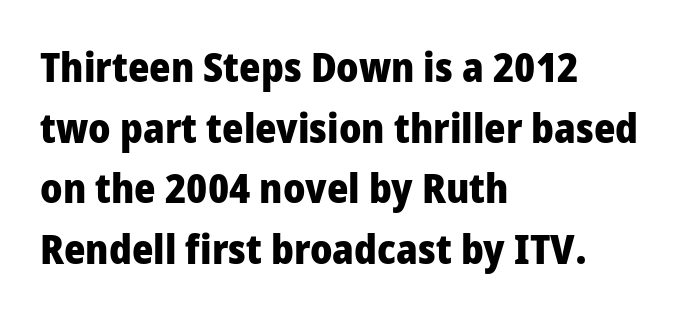
Compared with typical body copy, the letter spacing here is the same. A normal amount of white space separates one row of letters from the next. Bold? Absolutely — the strokes are thick and heavy. Here the designer chose a conventional face with non-uniform glyph widths.
